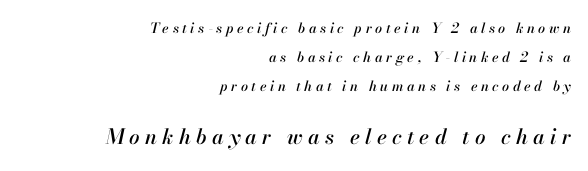
The image shows 21 px text type, italic (leaning right); set right-aligned, loose line spacing (2.06x), unusually wide letter spacing (+0.25 em), not underlined; the second (bottom) block is 1.5x larger.
